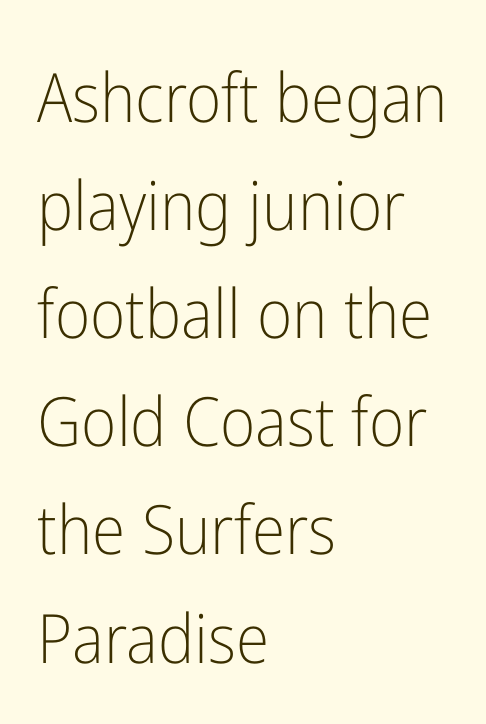
The image shows 68 px light, condensed sans-serif type, upright; set left-aligned, normal line spacing (1.59x), normal letter spacing, not underlined; low stroke contrast and a medium x-height.
